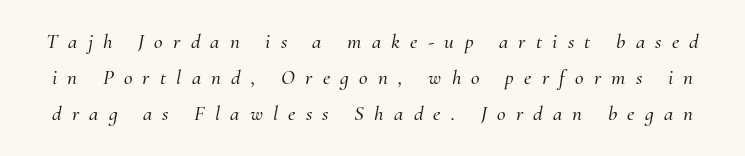
Q: Is the text italic (slanted)? A: Yes, it leans right by about 10 degrees.
Q: Is the text underlined? A: No.
Q: Is the spacing between letters normal or unusually wide? A: Unusually wide.
